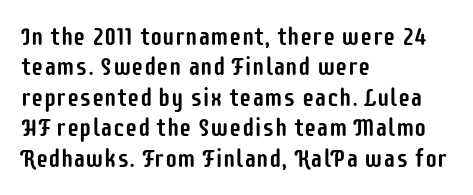
{"italic": "no", "underline": "no", "align": "left", "line_spacing_ratio": 1.22, "letter_spacing": "normal", "letter_spacing_em": 0.0, "glyph_px": 25}
